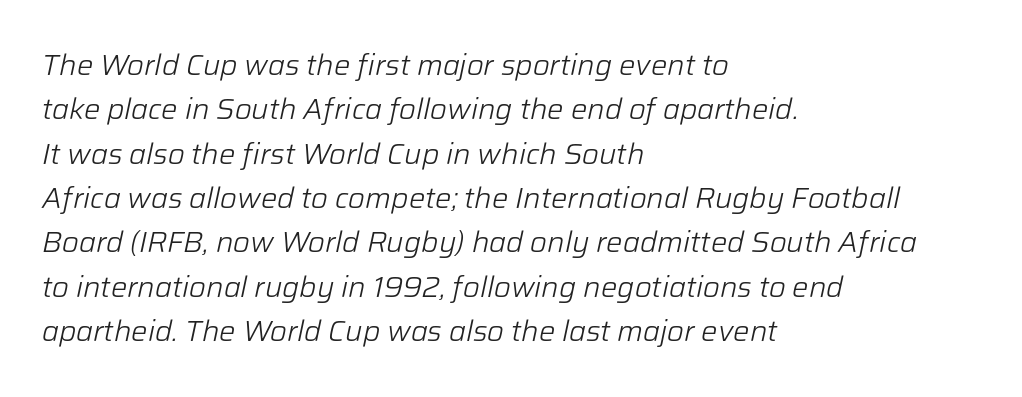
The image shows 29 px light type, italic (leaning right); set left-aligned, normal line spacing (1.53x), normal letter spacing, not underlined; low stroke contrast and a medium x-height.
